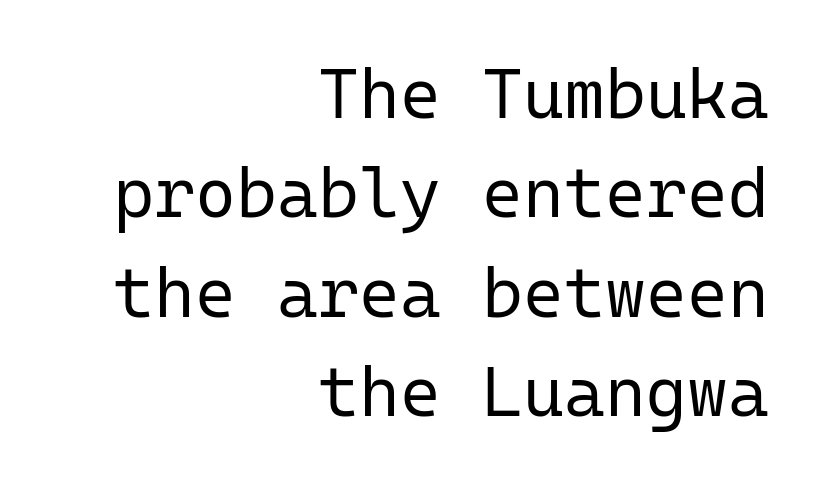
Nothing sits at the stroke ends, so this counts as sans-serif. The letters march in equal steps, a hallmark of fixed-pitch type. Beneath every word, the page is bare. The block of text has a typical density, with ordinary space between rows.
